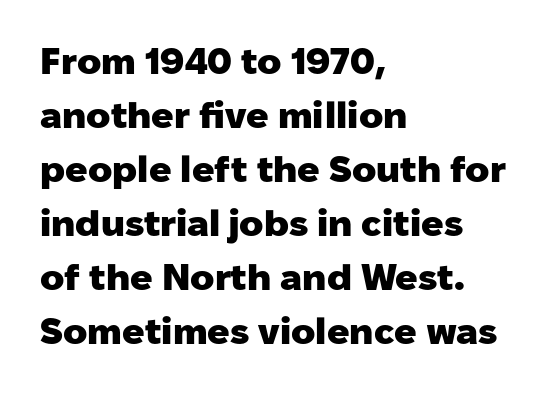
Q: Is the text bold? A: Yes.
Q: Is the text italic (slanted)? A: No, it is upright.
Q: Is the typeface a serif or a sans-serif typeface? A: Sans-serif.
Q: Is the text underlined? A: No.
Q: How is the paragraph aligned? A: Left-aligned.
Q: Is the spacing between letters normal or unusually wide? A: Normal.
Q: Is the spacing between lines tight, normal or loose? A: Normal.
Q: Width (condensed, normal, or wide)? A: Normal.
Q: Stroke contrast? A: Low.
Q: x-height? A: Medium.
Q: Monospaced? A: No.
